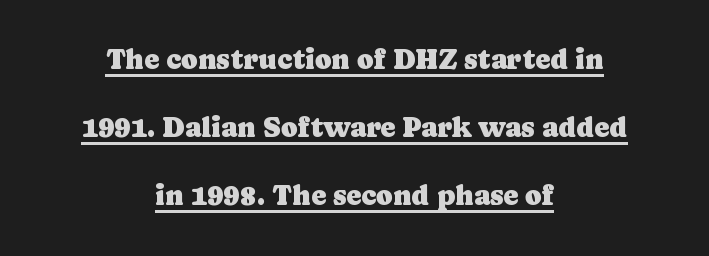
Q: Is the text italic (slanted)? A: No, it is upright.
Q: Is the typeface a serif or a sans-serif typeface? A: Serif.
Q: Is the text underlined? A: Yes.
Q: How is the paragraph aligned? A: Centered.
Q: Is the spacing between letters normal or unusually wide? A: Normal.
Q: Is the spacing between lines tight, normal or loose? A: Loose.
Q: Width (condensed, normal, or wide)? A: Normal.
Q: Stroke contrast? A: Low.
Q: x-height? A: Medium.
Q: Monospaced? A: No.
